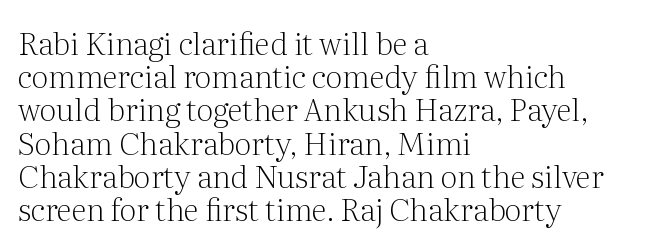
{"serif": "yes", "italic": "no", "bold": "no", "weight": "light", "width": "normal", "stroke_contrast": "medium", "x_height": "medium", "monospaced": "no", "underline": "no", "align": "left", "line_spacing": "tight", "line_spacing_ratio": 1.07, "letter_spacing": "normal", "letter_spacing_em": 0.0, "glyph_px": 31}
